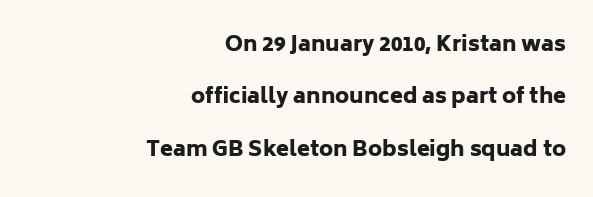
{"italic": "no", "bold": "yes", "underline": "no", "align": "right", "line_spacing": "loose", "line_spacing_ratio": 2.49, "letter_spacing": "normal", "letter_spacing_em": 0.0, "glyph_px": 21}
